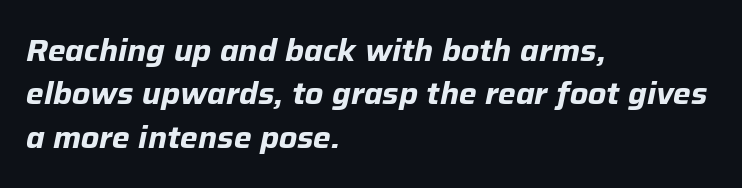
{"italic": "yes", "lean": "right", "slant_degrees": 12, "bold": "yes", "weight": "bold", "width": "normal", "stroke_contrast": "low", "x_height": "medium", "monospaced": "no", "underline": "no", "align": "left", "line_spacing": "normal", "line_spacing_ratio": 1.45, "letter_spacing": "normal", "letter_spacing_em": 0.0, "glyph_px": 30}
